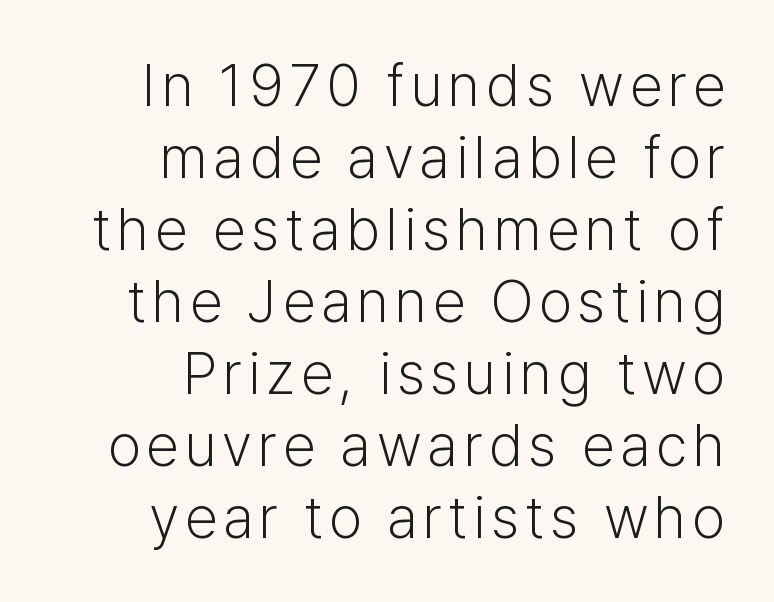
Q: Is the text bold? A: No.
Q: Is the text italic (slanted)? A: No, it is upright.
Q: Is the typeface a serif or a sans-serif typeface? A: Sans-serif.
Q: Is the text underlined? A: No.
Q: How is the paragraph aligned? A: Right-aligned.
Q: Width (condensed, normal, or wide)? A: Normal.
Q: Stroke contrast? A: Low.
Q: x-height? A: Medium.
Q: Monospaced? A: No.
